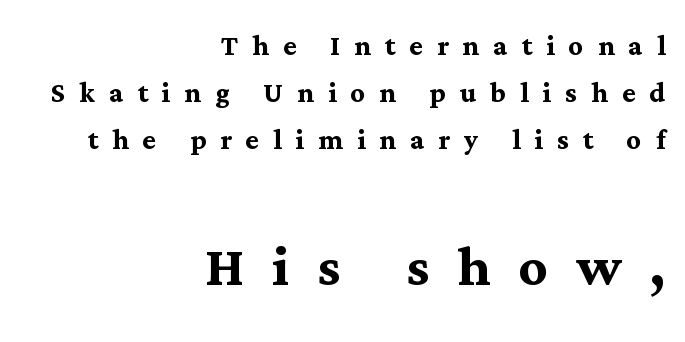
The image shows 71 px semibold serif type, upright; set right-aligned, normal line spacing (1.3x), unusually wide letter spacing (+0.39 em), not underlined; the second (bottom) block is 1.97x larger; medium stroke contrast and a medium x-height.
